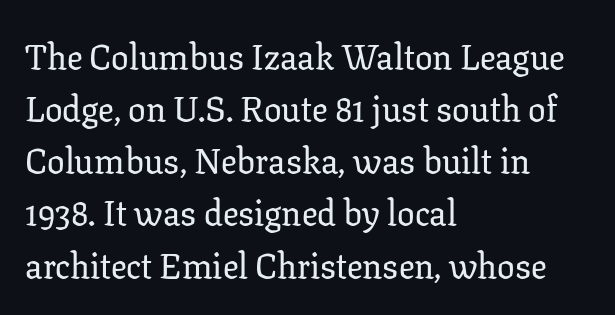
Q: Is the text italic (slanted)? A: No, it is upright.
Q: Is the typeface a serif or a sans-serif typeface? A: Serif.
Q: Is the text underlined? A: No.
Q: How is the paragraph aligned? A: Left-aligned.
Q: Is the spacing between letters normal or unusually wide? A: Normal.
Q: Is the spacing between lines tight, normal or loose? A: Normal.
Q: Width (condensed, normal, or wide)? A: Normal.
Q: Stroke contrast? A: Low.
Q: x-height? A: Medium.
Q: Monospaced? A: No.
